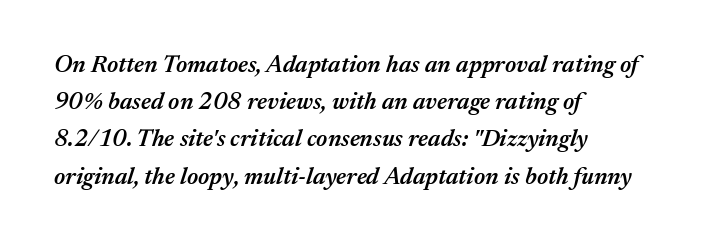
{"italic": "yes", "lean": "right", "slant_degrees": 17, "bold": "semi", "underline": "no", "align": "left", "line_spacing": "normal", "line_spacing_ratio": 1.55, "letter_spacing": "normal", "letter_spacing_em": 0.0, "glyph_px": 24}
